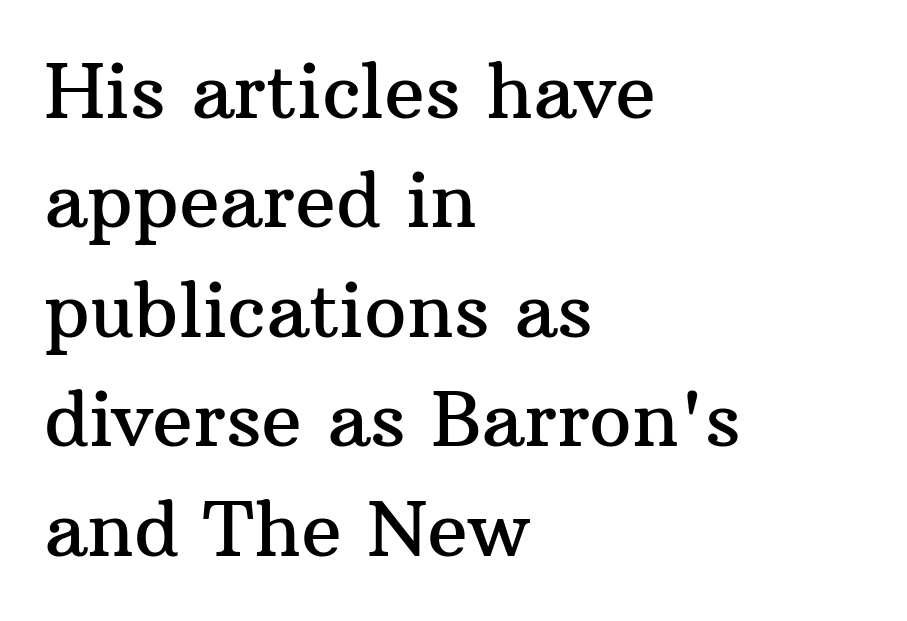
Q: Is the text italic (slanted)? A: No, it is upright.
Q: Is the typeface a serif or a sans-serif typeface? A: Serif.
Q: Is the text underlined? A: No.
Q: How is the paragraph aligned? A: Left-aligned.
Q: Is the spacing between letters normal or unusually wide? A: Normal.
Q: Is the spacing between lines tight, normal or loose? A: Normal.
Q: Width (condensed, normal, or wide)? A: Normal.
Q: Stroke contrast? A: Medium.
Q: x-height? A: Medium.
Q: Monospaced? A: No.
